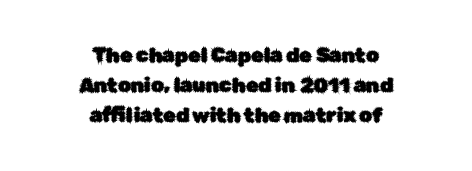
{"italic": "no", "underline": "no", "align": "center", "line_spacing": "normal", "line_spacing_ratio": 1.51, "letter_spacing": "normal", "letter_spacing_em": 0.0, "glyph_px": 20}
